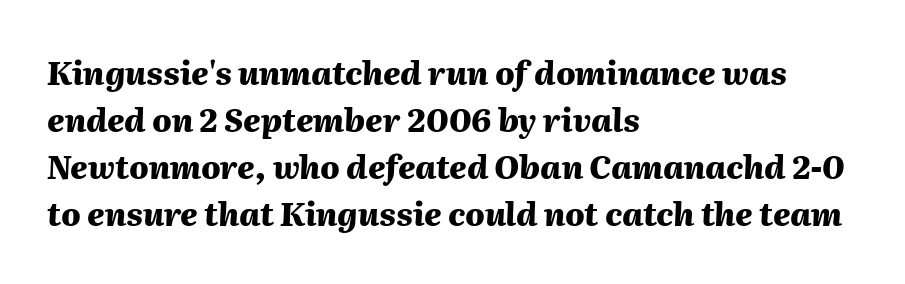
{"italic": "yes", "lean": "right", "slant_degrees": 2, "bold": "yes", "weight": "heavy", "width": "normal", "stroke_contrast": "medium", "x_height": "medium", "monospaced": "no", "underline": "no", "align": "left", "line_spacing": "normal", "line_spacing_ratio": 1.47, "letter_spacing": "normal", "letter_spacing_em": 0.0, "glyph_px": 32}
